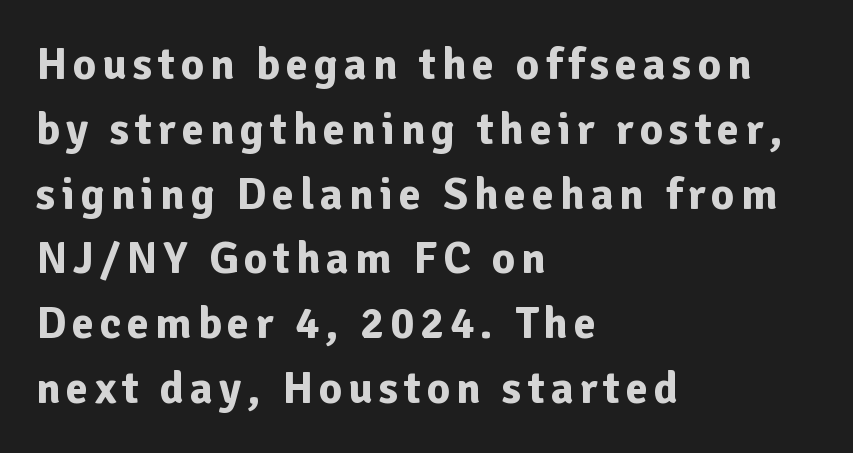
{"serif": "no", "italic": "no", "bold": "yes", "weight": "bold", "width": "normal", "stroke_contrast": "low", "x_height": "medium", "monospaced": "no", "underline": "no", "align": "left", "line_spacing": "normal", "line_spacing_ratio": 1.44, "glyph_px": 45}
